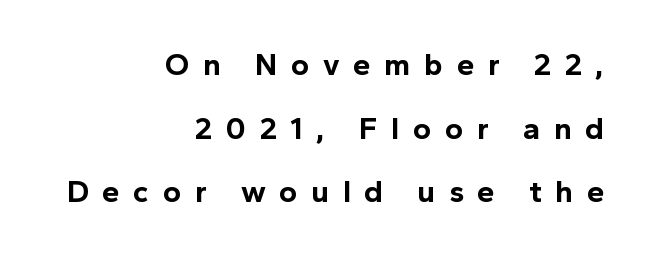
Vertically, the passage feels expansive, rows floating well apart. Each glyph is drawn with heavy, bold strokes. The letterforms stand isolated, each surrounded by extra space. The rendering anchors every line to the right-hand side. Style check: upright. The string is rendered with underlining switched off.
